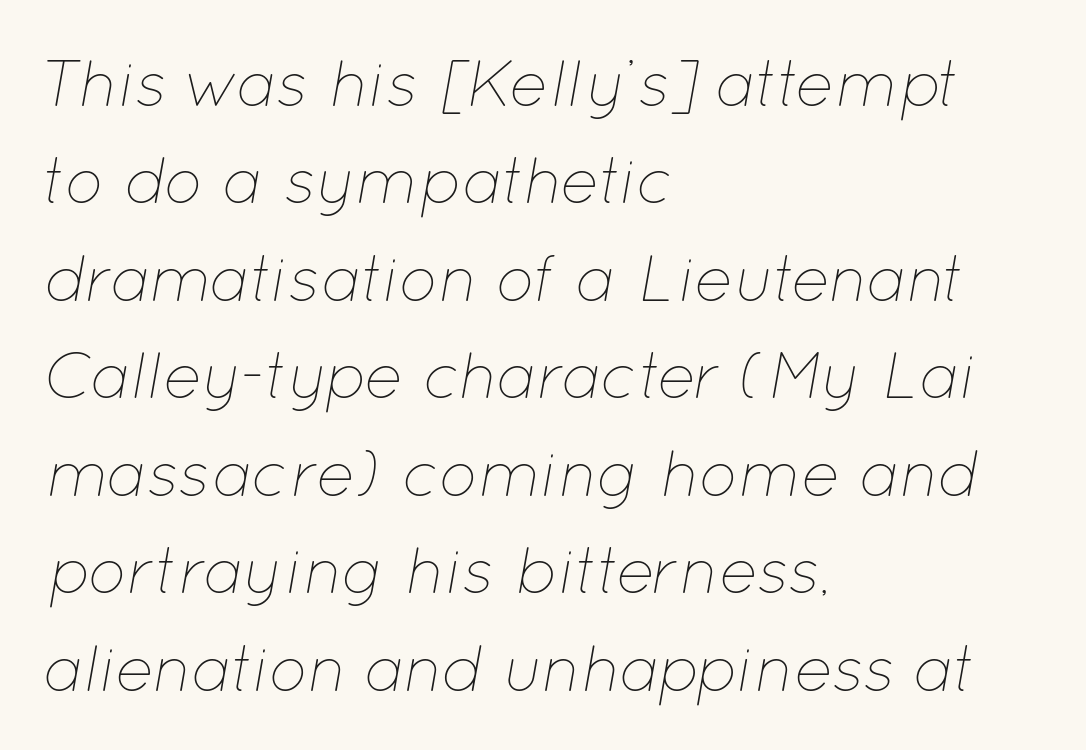
The image shows 65 px thin type, italic (leaning right); set left-aligned, normal line spacing (1.5x), normal letter spacing, not underlined; low stroke contrast and a medium x-height.
